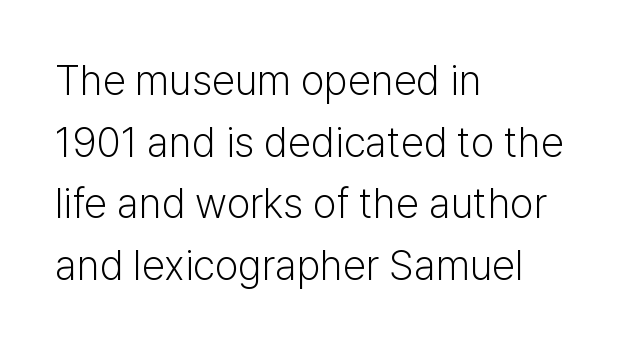
{"serif": "no", "italic": "no", "bold": "no", "weight": "light", "width": "normal", "stroke_contrast": "low", "x_height": "medium", "monospaced": "no", "underline": "no", "align": "left", "line_spacing": "normal", "line_spacing_ratio": 1.47, "letter_spacing": "normal", "letter_spacing_em": 0.0, "glyph_px": 42}
